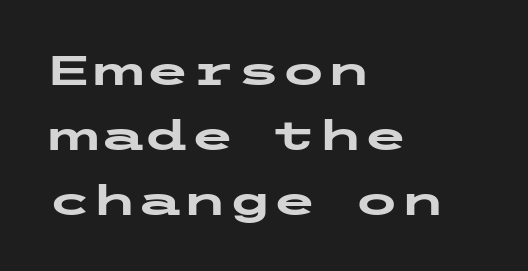
Q: Is the text bold? A: Yes.
Q: Is the text italic (slanted)? A: No, it is upright.
Q: Is the typeface a serif or a sans-serif typeface? A: Sans-serif.
Q: Is the text underlined? A: No.
Q: How is the paragraph aligned? A: Left-aligned.
Q: Is the spacing between letters normal or unusually wide? A: Normal.
Q: Is the spacing between lines tight, normal or loose? A: Normal.
Q: Width (condensed, normal, or wide)? A: Wide.
Q: Stroke contrast? A: Low.
Q: x-height? A: Medium.
